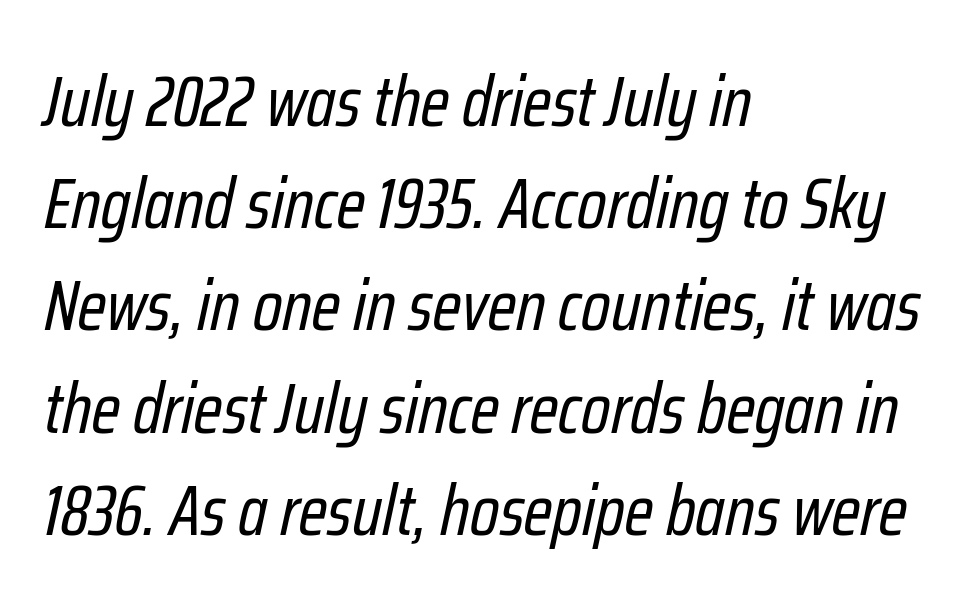
You could not count columns in this text — the font is proportionally spaced. The lettering tilts uniformly, giving the passage an italic look. The line-height multiplier appears to be the usual default. There is no visible air inserted between adjacent glyphs. The characters are drawn with everyday or finer stroke widths. Reading down the block, your eye returns to a fixed left position each line.
